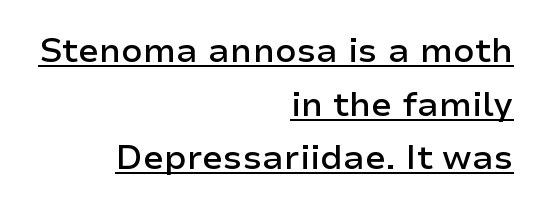
Q: Is the text bold? A: Semi-bold.
Q: Is the text italic (slanted)? A: No, it is upright.
Q: Is the typeface a serif or a sans-serif typeface? A: Sans-serif.
Q: Is the text underlined? A: Yes.
Q: How is the paragraph aligned? A: Right-aligned.
Q: Is the spacing between letters normal or unusually wide? A: Normal.
Q: Is the spacing between lines tight, normal or loose? A: Normal.
Q: Width (condensed, normal, or wide)? A: Normal.
Q: Stroke contrast? A: Low.
Q: x-height? A: Medium.
Q: Monospaced? A: No.
